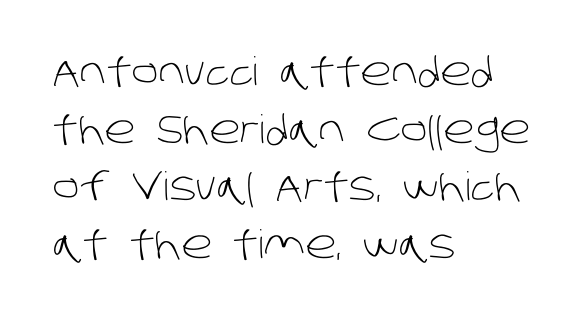
{"serif": "no", "bold": "no", "weight": "light", "width": "normal", "stroke_contrast": "low", "x_height": "large", "monospaced": "no", "underline": "no", "align": "left", "line_spacing": "normal", "line_spacing_ratio": 1.48, "letter_spacing": "normal", "letter_spacing_em": 0.0, "glyph_px": 39}
